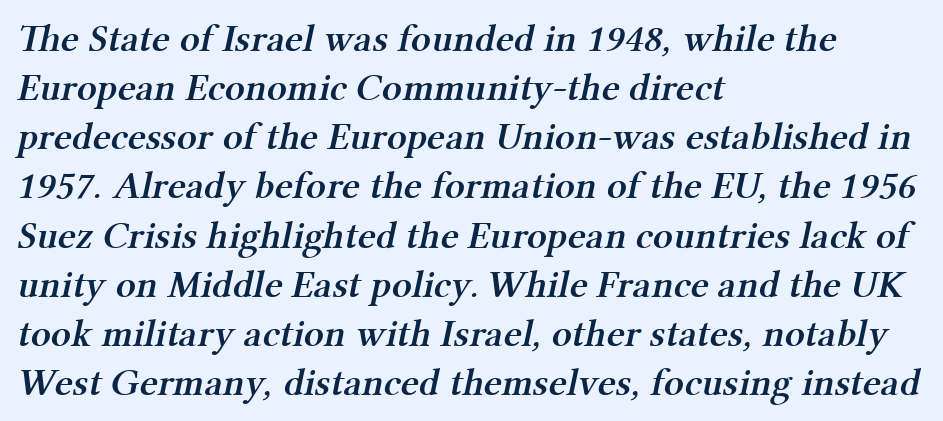
Q: Is the text bold? A: Semi-bold.
Q: Is the typeface a serif or a sans-serif typeface? A: Serif.
Q: Is the text underlined? A: No.
Q: How is the paragraph aligned? A: Left-aligned.
Q: Is the spacing between letters normal or unusually wide? A: Normal.
Q: Is the spacing between lines tight, normal or loose? A: Normal.
Q: Width (condensed, normal, or wide)? A: Normal.
Q: Stroke contrast? A: Medium.
Q: x-height? A: Medium.
Q: Monospaced? A: No.
